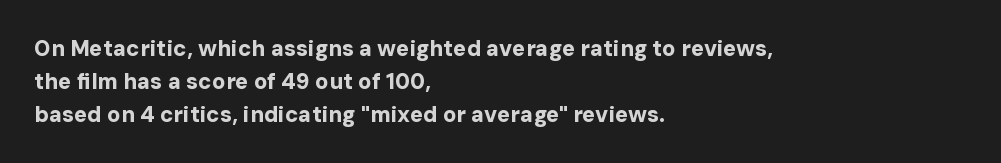
{"italic": "no", "bold": "yes", "underline": "no", "align": "left", "line_spacing": "normal", "line_spacing_ratio": 1.5, "letter_spacing": "normal", "letter_spacing_em": 0.0, "glyph_px": 22}
